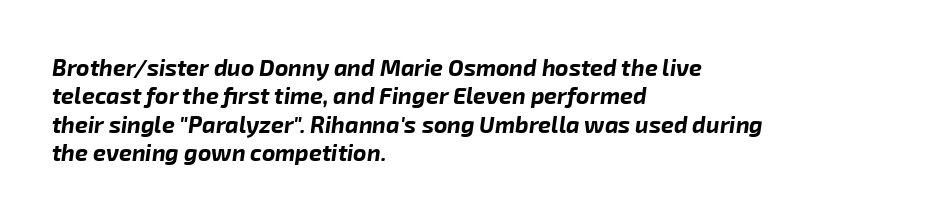
The image shows 23 px bold type, italic (leaning right); set left-aligned, line spacing 1.23x, normal letter spacing, not underlined.
